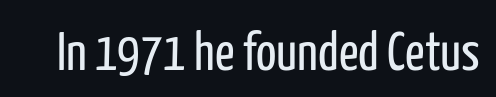
Q: Is the text bold? A: No.
Q: Is the text italic (slanted)? A: No, it is upright.
Q: Is the typeface a serif or a sans-serif typeface? A: Sans-serif.
Q: Is the text underlined? A: No.
Q: Is the spacing between letters normal or unusually wide? A: Normal.
Q: Width (condensed, normal, or wide)? A: Condensed.
Q: Stroke contrast? A: Low.
Q: x-height? A: Medium.
Q: Monospaced? A: No.
